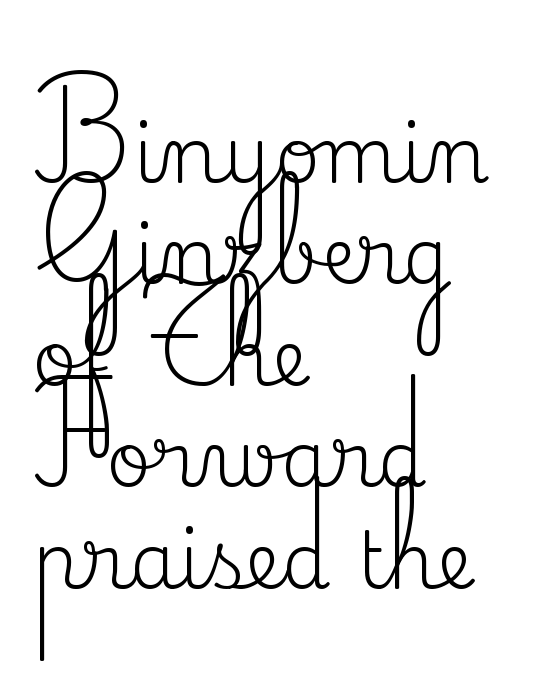
The image shows 78 px regular-weight serif type, upright; set left-aligned, normal line spacing (1.3x), normal letter spacing, not underlined; medium stroke contrast and a small x-height.
